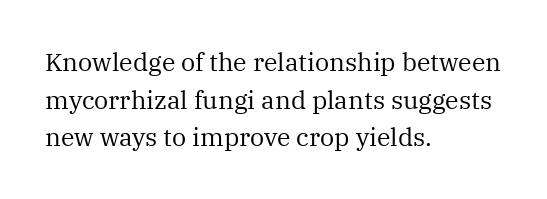
The image shows 25 px text type, upright; set left-aligned, normal line spacing (1.51x), normal letter spacing, not underlined.
